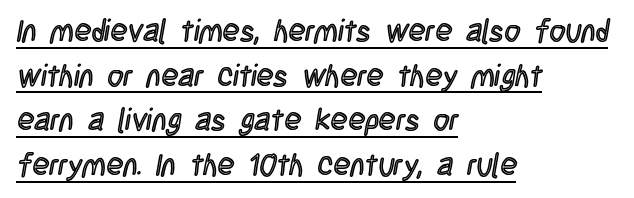
The image shows 31 px condensed type; set left-aligned, normal line spacing (1.44x), normal letter spacing, underlined; a large x-height.
